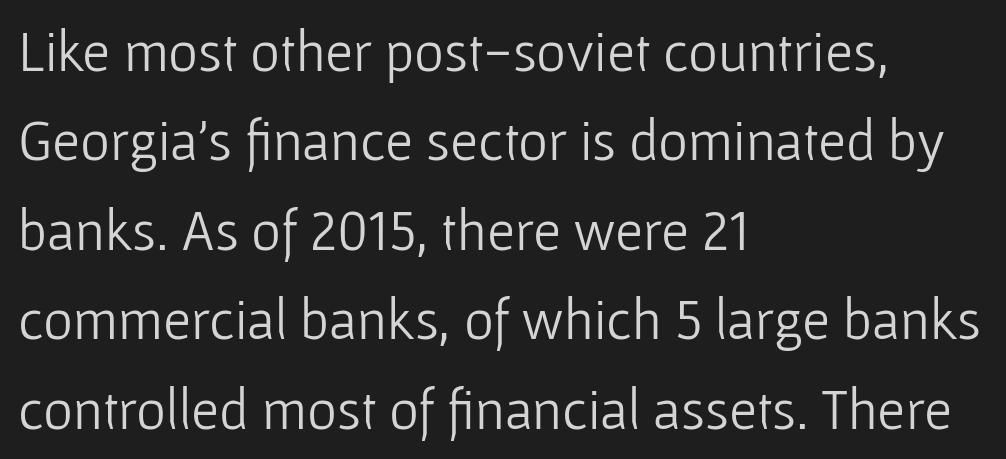
In terms of leading, this rendering sits right in the middle. Posture: straight, roman, zero tilt. Notice how the passage keeps a crisp vertical edge on the left only. The strokes carry an ordinary text weight at most.
